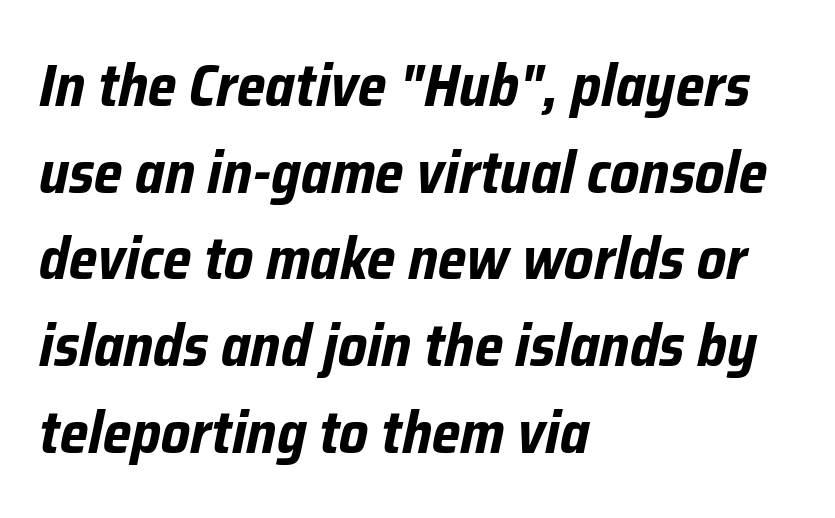
Q: Is the text bold? A: Yes.
Q: Is the text italic (slanted)? A: Yes, it leans right by about 12 degrees.
Q: Is the text underlined? A: No.
Q: How is the paragraph aligned? A: Left-aligned.
Q: Is the spacing between letters normal or unusually wide? A: Normal.
Q: Is the spacing between lines tight, normal or loose? A: Normal.
Q: Width (condensed, normal, or wide)? A: Condensed.
Q: Stroke contrast? A: Low.
Q: x-height? A: Medium.
Q: Monospaced? A: No.
